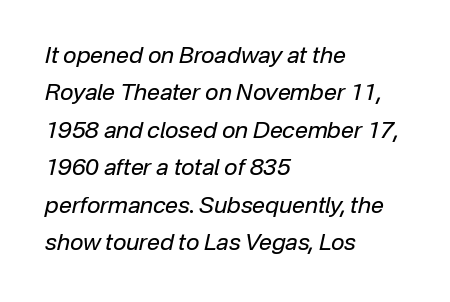
The image shows 23 px text type, italic (leaning right); set left-aligned, normal line spacing (1.63x), normal letter spacing, not underlined.
